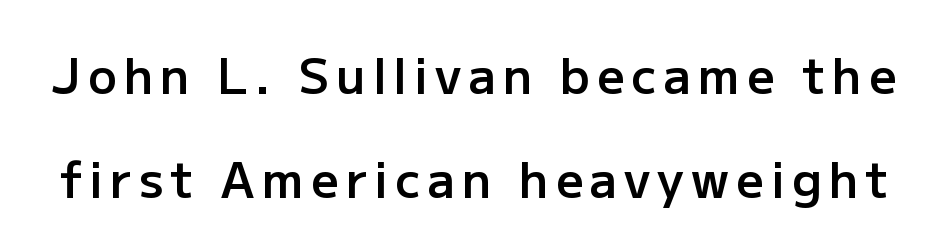
Q: Is the text bold? A: Semi-bold.
Q: Is the text italic (slanted)? A: No, it is upright.
Q: Is the typeface a serif or a sans-serif typeface? A: Sans-serif.
Q: Is the text underlined? A: No.
Q: Is the spacing between lines tight, normal or loose? A: Loose.
Q: Width (condensed, normal, or wide)? A: Normal.
Q: Stroke contrast? A: Low.
Q: x-height? A: Medium.
Q: Monospaced? A: No.
